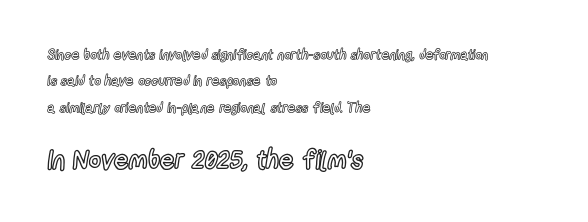
{"underline": "no", "align": "left", "line_spacing_ratio": 1.89, "letter_spacing": "normal", "letter_spacing_em": 0.0, "larger_block": "second", "size_ratio": 1.86, "glyph_px": 26}
